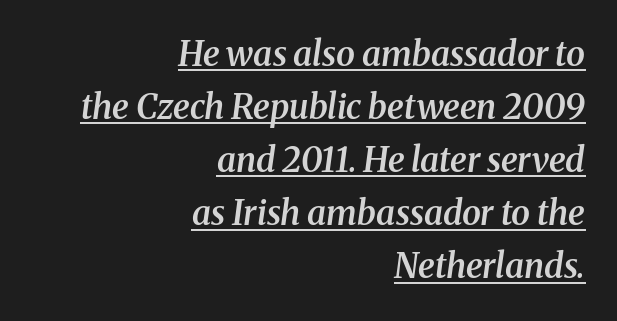
Q: Is the text bold? A: Semi-bold.
Q: Is the text italic (slanted)? A: Yes, it leans right by about 8 degrees.
Q: Is the typeface a serif or a sans-serif typeface? A: Serif.
Q: Is the text underlined? A: Yes.
Q: How is the paragraph aligned? A: Right-aligned.
Q: Is the spacing between letters normal or unusually wide? A: Normal.
Q: Is the spacing between lines tight, normal or loose? A: Normal.
Q: Width (condensed, normal, or wide)? A: Normal.
Q: Stroke contrast? A: Medium.
Q: x-height? A: Medium.
Q: Monospaced? A: No.
